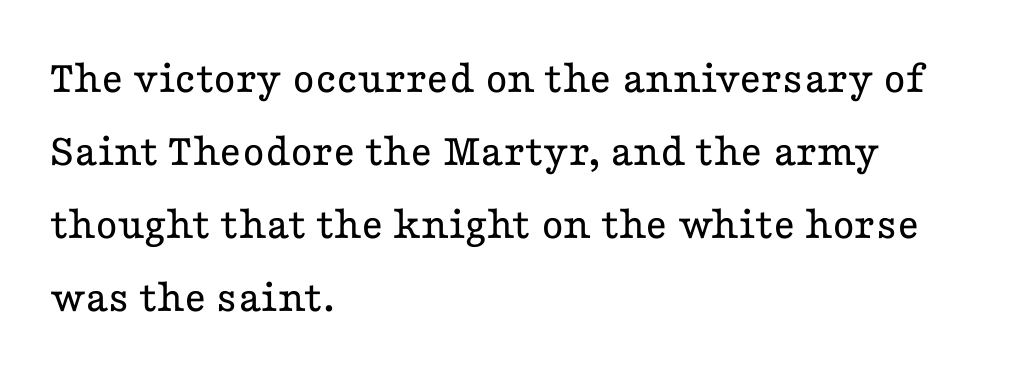
{"serif": "yes", "italic": "no", "bold": "no", "weight": "regular", "width": "wide", "stroke_contrast": "low", "x_height": "medium", "monospaced": "no", "underline": "no", "align": "left", "line_spacing": "normal", "line_spacing_ratio": 1.55, "letter_spacing": "normal", "letter_spacing_em": 0.0, "glyph_px": 47}
